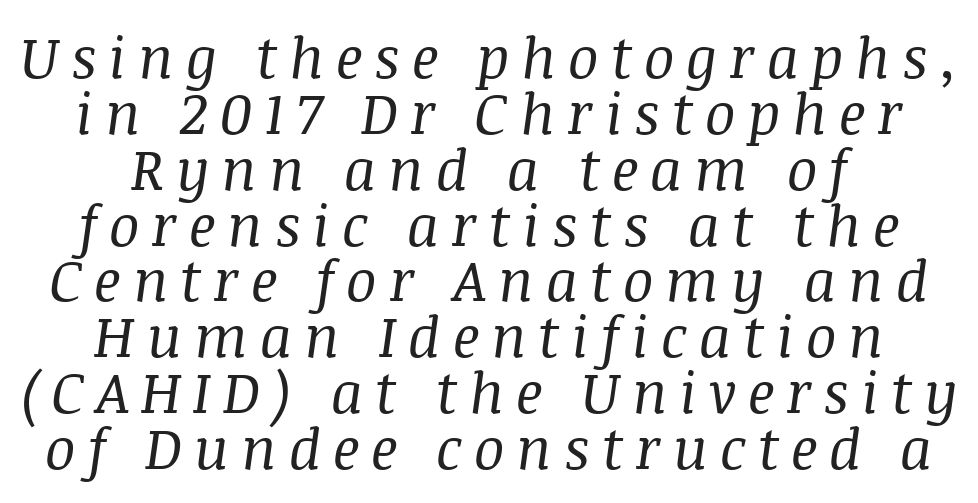
This sample is center-justified, so both line endings float freely. Underline: absent. The font family rendered here belongs to the serif group. This is not heavy type; no bold has been used. Tracking value appears strongly positive — letters spread wide.
